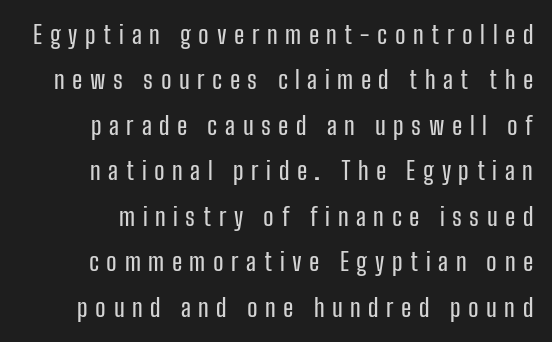
This rendering features lettering with no underline. Is the letter spacing exaggerated? Yes — the characters are pushed far apart. A roman cut, with each character standing at attention.
